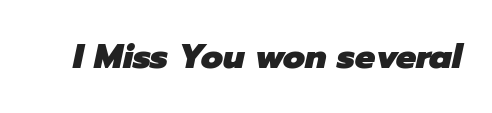
The image shows 34 px heavy type, italic (leaning right); set normal letter spacing, not underlined; low stroke contrast and a medium x-height.
